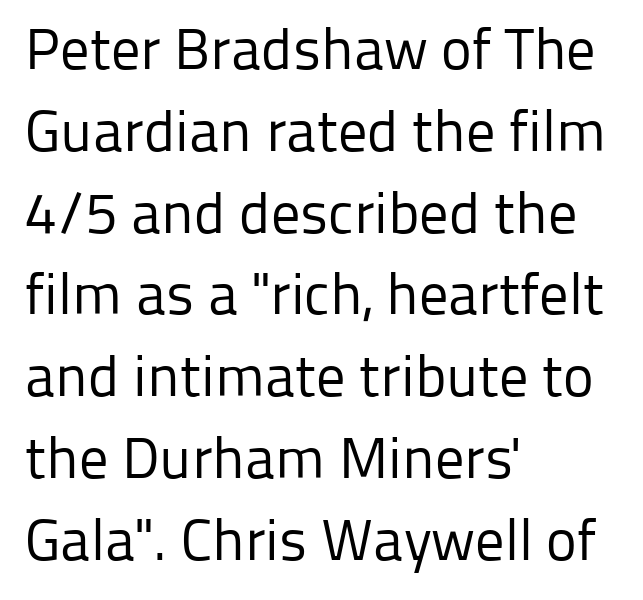
Only glyphs here, with clear space below each row. A typesetter would mark this as roman, not italic. The characters display no serif detailing; their extremities are plain. Counters stay open thanks to moderate or lighter strokes.
